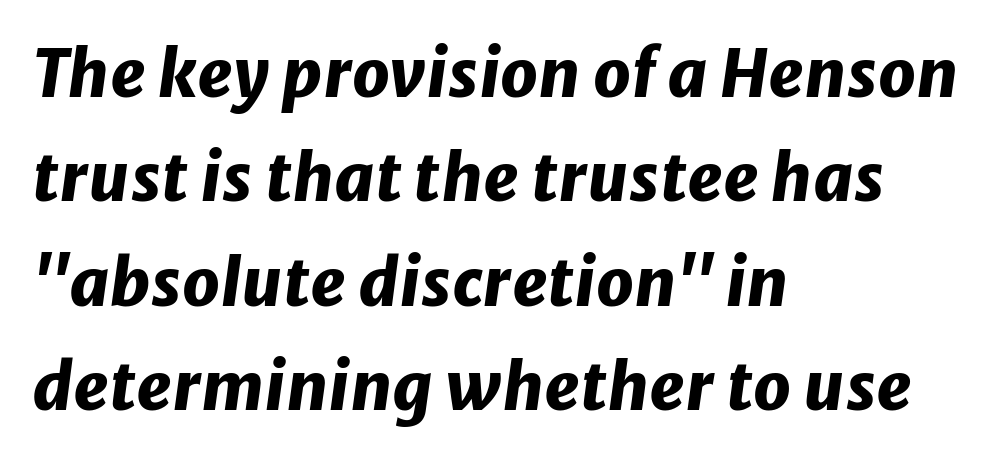
The font's italic variant was chosen for this text. Proportional: the letters do not fall into vertical columns. Compared with typical body copy, the letter spacing here is the same. The string is rendered with underlining switched off. A full-strength bold gives these letters their thick strokes.
